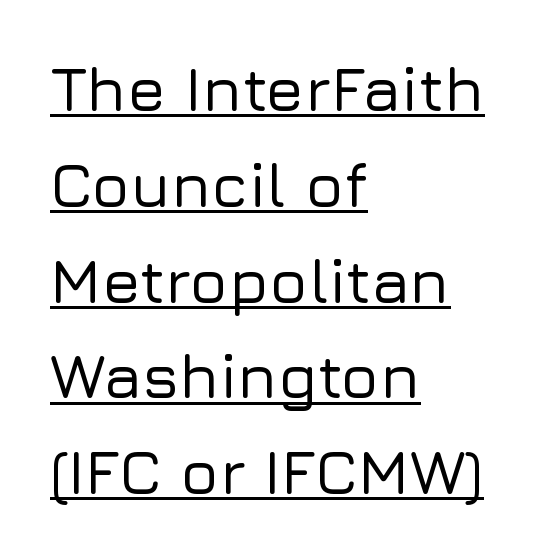
{"serif": "no", "italic": "no", "width": "normal", "stroke_contrast": "low", "x_height": "medium", "monospaced": "no", "underline": "yes", "align": "left", "line_spacing": "normal", "line_spacing_ratio": 1.52, "letter_spacing": "normal", "letter_spacing_em": 0.0, "glyph_px": 63}
